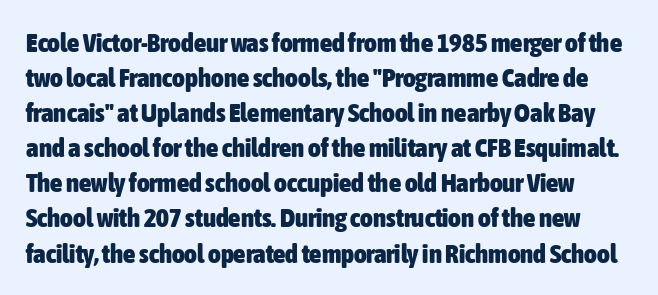
The image shows 27 px bold type, upright; set normal line spacing (1.3x), normal letter spacing, not underlined.
